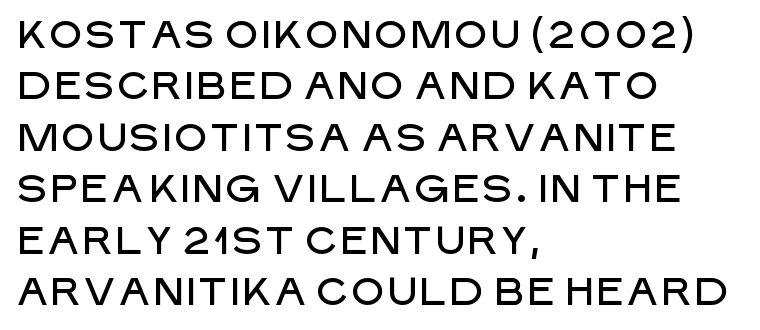
The image shows 39 px sans-serif type, upright; set left-aligned, normal line spacing (1.32x), normal letter spacing, not underlined; low stroke contrast and a large x-height.
